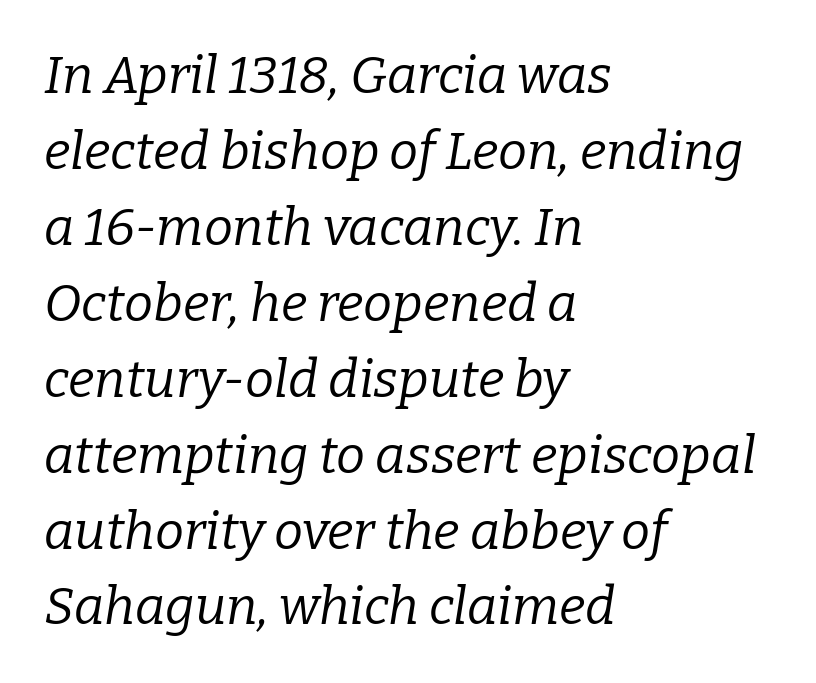
Note the varied advance widths — an 'i' is clearly narrower than an 'm'. Underlining? Definitely not there. Observe the ordinary spacing: letters are neighbours, not strangers. The block of text has a typical density, with ordinary space between rows.
